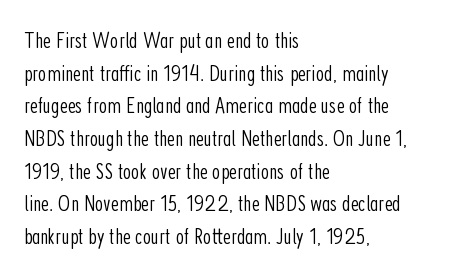
Q: Is the text bold? A: No.
Q: Is the text italic (slanted)? A: No, it is upright.
Q: Is the text underlined? A: No.
Q: How is the paragraph aligned? A: Left-aligned.
Q: Is the spacing between letters normal or unusually wide? A: Normal.
Q: Is the spacing between lines tight, normal or loose? A: Normal.
